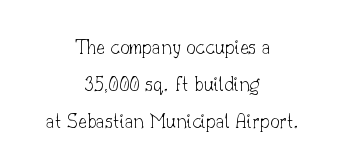
Interline gaps are of average width in this sample. The characters are drawn with everyday or finer stroke widths. Students, note that the glyphs here touch the page at normal intervals. Plain, unruled lines of type. The rendering positions every line midway between the sides.
